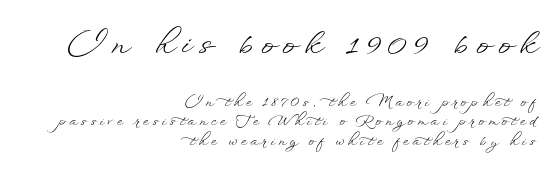
Visually the block forms a straight wall on the right and a jagged coastline on the left. One glance says typical: line gaps are just what's usual. Unmarked baselines from the first word to the last. Nothing heavy about these letters — not bold at all. Loose tracking; the words dissolve into strings of separated letters.
